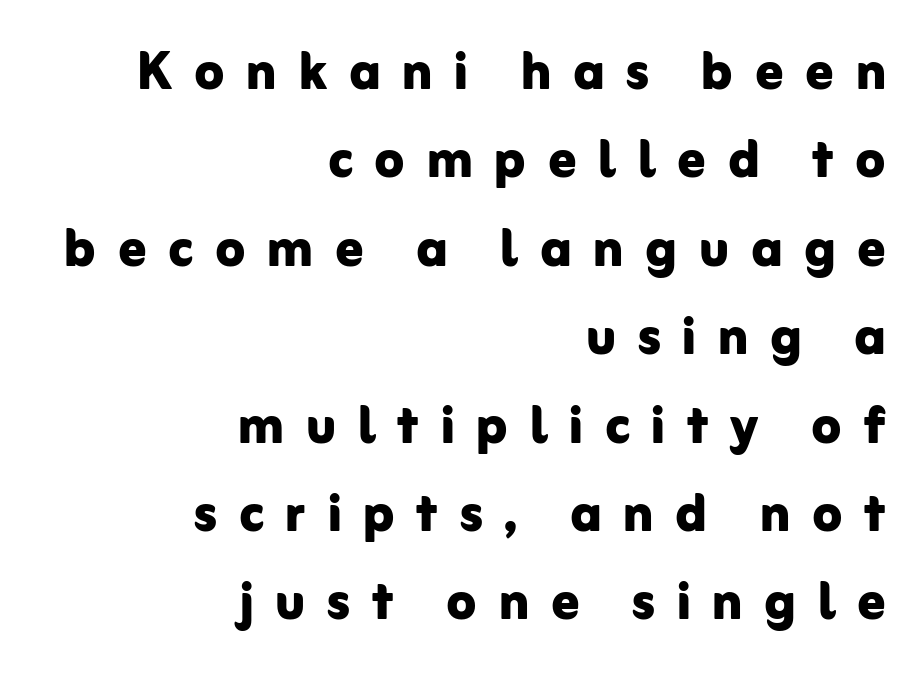
{"serif": "no", "italic": "no", "bold": "yes", "weight": "bold", "width": "normal", "stroke_contrast": "low", "x_height": "medium", "monospaced": "no", "underline": "no", "align": "right", "line_spacing": "normal", "line_spacing_ratio": 1.3, "letter_spacing": "wide", "letter_spacing_em": 0.32, "glyph_px": 68}
